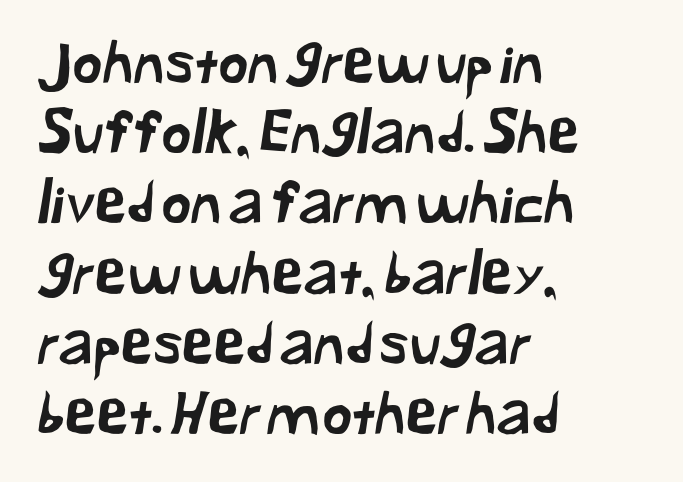
Font category for this specimen: sans-serif. Compared with typical body copy, the letter spacing here is the same. Spacing verdict: proportional, widths tailored to each character. Rule under the text: the space is simply empty. Teacher's note: observe the even left margin — that is flush-left alignment.
